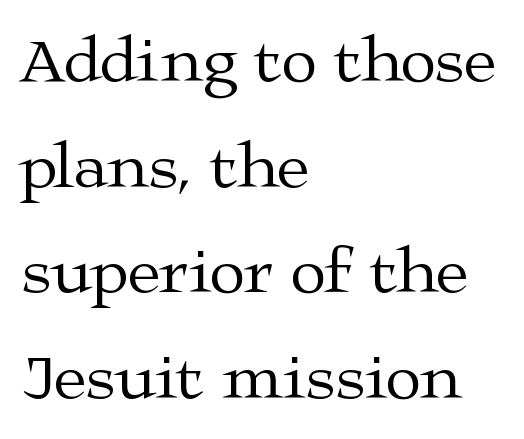
{"serif": "yes", "italic": "no", "bold": "no", "weight": "regular", "width": "wide", "stroke_contrast": "medium", "x_height": "medium", "monospaced": "no", "underline": "no", "align": "left", "line_spacing": "normal", "line_spacing_ratio": 1.6, "letter_spacing": "normal", "letter_spacing_em": 0.0, "glyph_px": 66}
